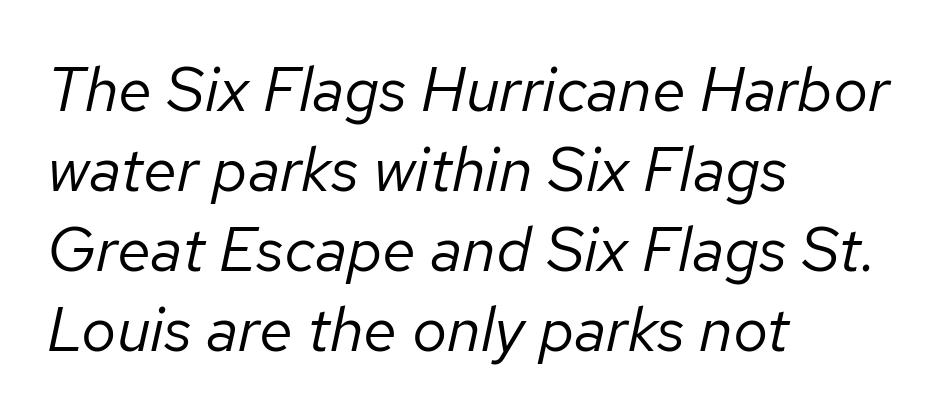
Think of a printed novel: that variable character pitch is what you see here. The rendering keeps characters at their native spacing. The letters look calm and open, with moderate or lighter stems. The lettering tilts uniformly, giving the passage an italic look.
